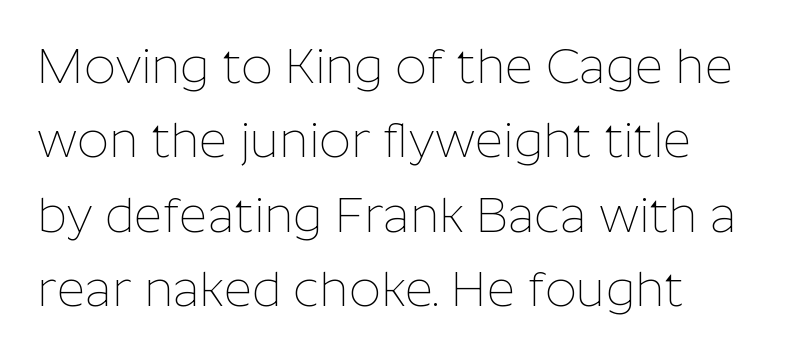
{"serif": "no", "italic": "no", "bold": "no", "weight": "thin", "width": "normal", "stroke_contrast": "low", "x_height": "medium", "monospaced": "no", "underline": "no", "line_spacing": "normal", "line_spacing_ratio": 1.52, "letter_spacing": "normal", "letter_spacing_em": 0.0, "glyph_px": 49}
